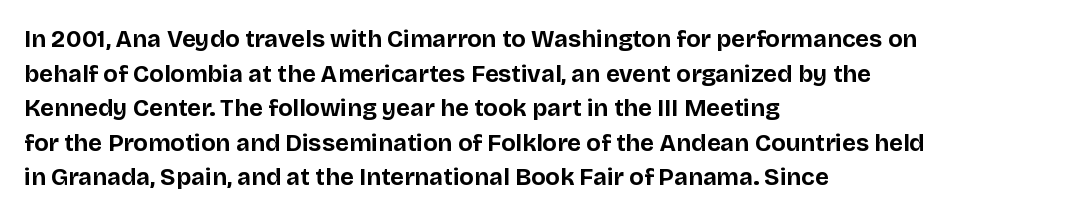
{"italic": "no", "bold": "yes", "underline": "no", "align": "left", "line_spacing": "normal", "line_spacing_ratio": 1.44, "letter_spacing": "normal", "letter_spacing_em": 0.0, "glyph_px": 24}
